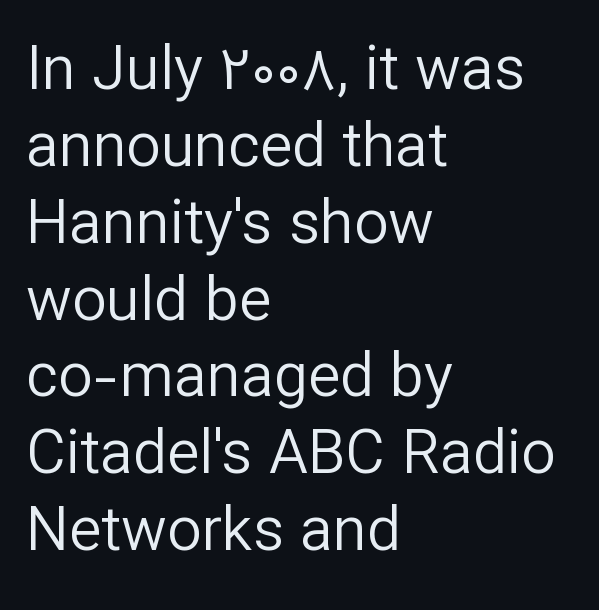
The image shows 61 px regular-weight sans-serif type, upright; set left-aligned, normal line spacing (1.26x), normal letter spacing, not underlined; low stroke contrast and a medium x-height.
